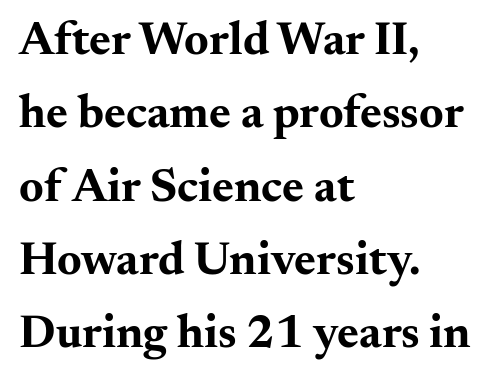
Q: Is the text bold? A: Yes.
Q: Is the text italic (slanted)? A: No, it is upright.
Q: Is the typeface a serif or a sans-serif typeface? A: Serif.
Q: Is the text underlined? A: No.
Q: How is the paragraph aligned? A: Left-aligned.
Q: Is the spacing between letters normal or unusually wide? A: Normal.
Q: Is the spacing between lines tight, normal or loose? A: Normal.
Q: Width (condensed, normal, or wide)? A: Wide.
Q: Stroke contrast? A: Medium.
Q: x-height? A: Small.
Q: Monospaced? A: No.
